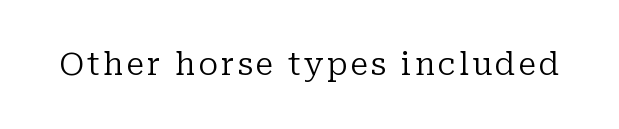
Designer's note — italics off, roman on. Stems here are at most as thick as an everyday book face. To sum up the face: it has serifs. The zone under the glyphs is completely vacant. Do the characters align in a grid? No, the font is proportional.
